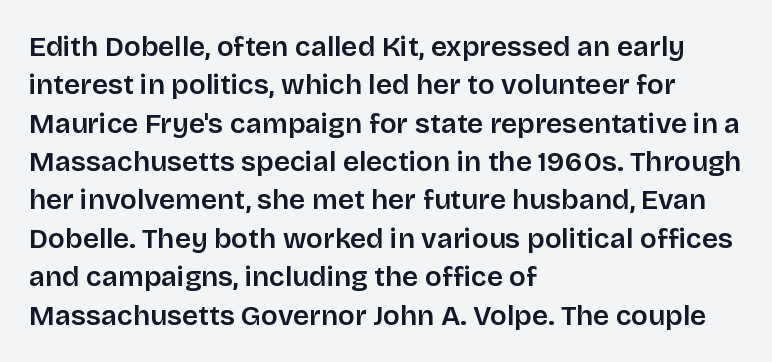
The image shows 28 px sans-serif type, upright; set left-aligned, normal line spacing (1.37x), normal letter spacing, not underlined; low stroke contrast and a large x-height.
